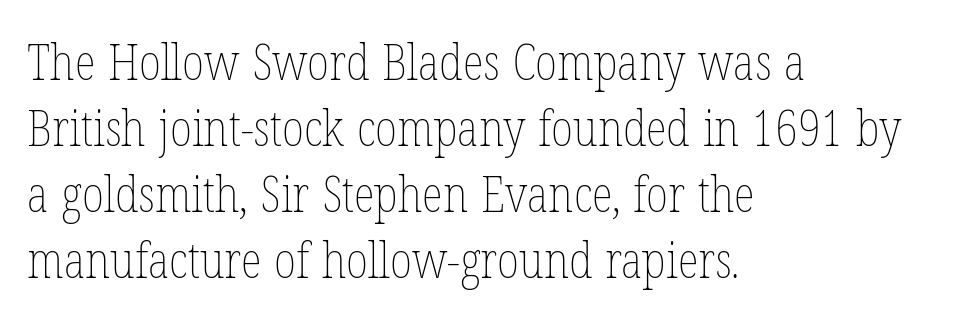
Q: Is the text bold? A: No.
Q: Is the text italic (slanted)? A: No, it is upright.
Q: Is the text underlined? A: No.
Q: How is the paragraph aligned? A: Left-aligned.
Q: Is the spacing between letters normal or unusually wide? A: Normal.
Q: Is the spacing between lines tight, normal or loose? A: Normal.
Q: Width (condensed, normal, or wide)? A: Condensed.
Q: Stroke contrast? A: Low.
Q: x-height? A: Medium.
Q: Monospaced? A: No.
